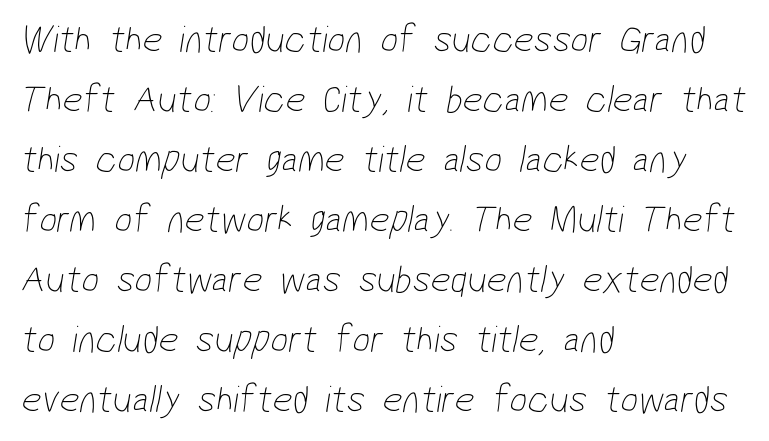
Clear beneath every line of the passage. A typesetter would call this proportional, since set widths differ per character. Tracking here is standard; glyphs follow each other at the usual distance. Stroke mass is kept to a normal reading level or below.
